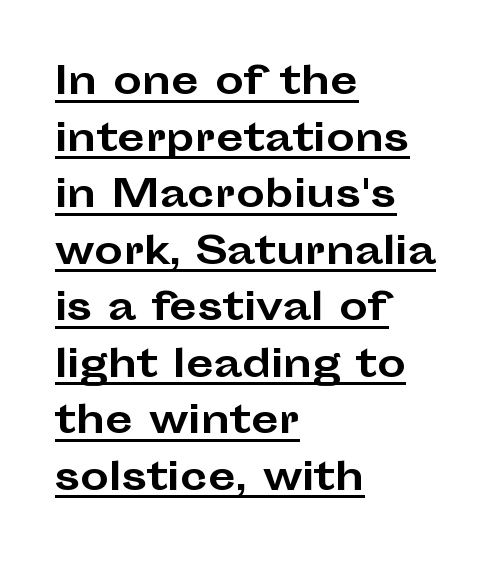
The rendering anchors every line to the left-hand side. The rendering uses a moderate line-height, typical for paragraphs. Ascenders rise straight up at ninety degrees. In terms of letterspacing, this is plain default setting. On the weight axis this lands at bold, roughly 700.
